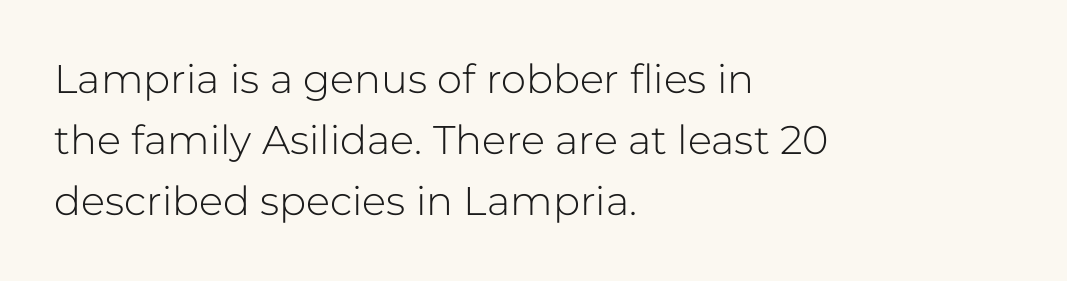
Q: Is the text bold? A: No.
Q: Is the text italic (slanted)? A: No, it is upright.
Q: Is the typeface a serif or a sans-serif typeface? A: Sans-serif.
Q: Is the text underlined? A: No.
Q: How is the paragraph aligned? A: Left-aligned.
Q: Is the spacing between letters normal or unusually wide? A: Normal.
Q: Is the spacing between lines tight, normal or loose? A: Normal.
Q: Width (condensed, normal, or wide)? A: Normal.
Q: Stroke contrast? A: Low.
Q: x-height? A: Medium.
Q: Monospaced? A: No.
